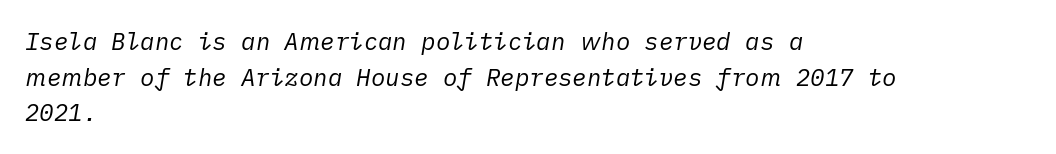
The image shows 24 px text type, italic (leaning right); set left-aligned, normal line spacing (1.48x), normal letter spacing, not underlined.
